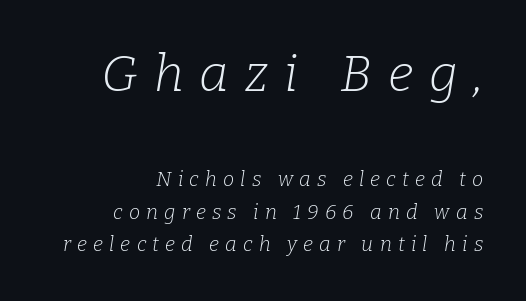
Q: Is the text bold? A: No.
Q: Is the text italic (slanted)? A: Yes, it leans right by about 9 degrees.
Q: Is the typeface a serif or a sans-serif typeface? A: Serif.
Q: Is the text underlined? A: No.
Q: How is the paragraph aligned? A: Right-aligned.
Q: Is the spacing between letters normal or unusually wide? A: Unusually wide.
Q: Is the spacing between lines tight, normal or loose? A: Normal.
Q: Which block of text is set in a larger size, the first (top) or the second (bottom)? A: The first (top) one.
Q: Width (condensed, normal, or wide)? A: Normal.
Q: Stroke contrast? A: Low.
Q: x-height? A: Medium.
Q: Monospaced? A: No.
